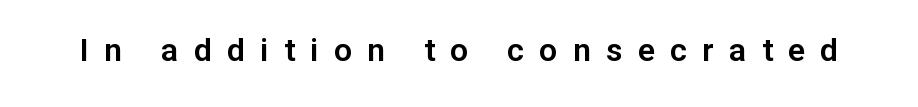
{"serif": "no", "italic": "no", "width": "normal", "stroke_contrast": "low", "x_height": "medium", "monospaced": "no", "underline": "no", "letter_spacing": "wide", "letter_spacing_em": 0.48, "glyph_px": 32}
